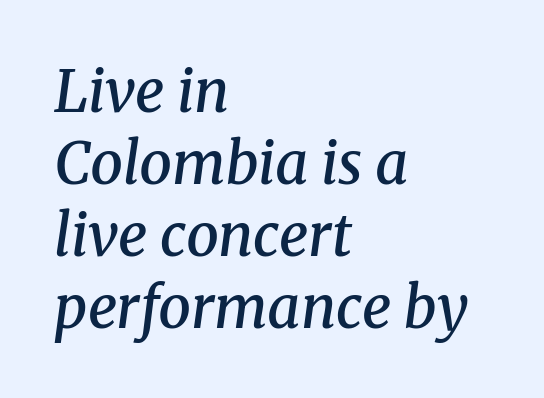
Each word holds together tightly as a unit, with standard inter-letter gaps. Yep, that's italic — everything's leaning. Set as a demibold, roughly 600 on the weight scale. These lines are composed in type with serifs.
